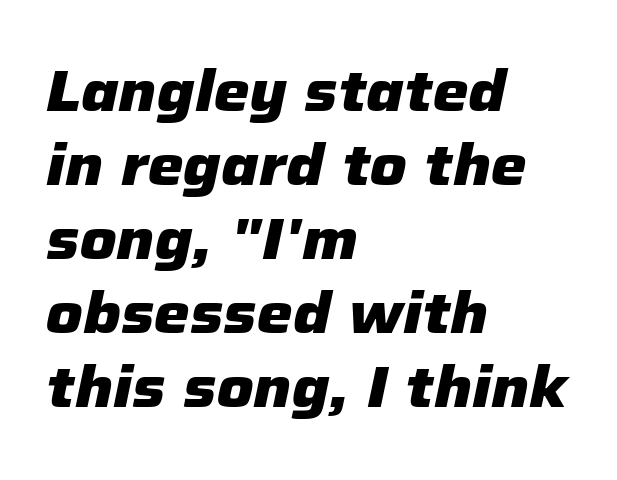
{"italic": "yes", "lean": "right", "slant_degrees": 12, "bold": "yes", "weight": "heavy", "width": "normal", "stroke_contrast": "low", "x_height": "medium", "monospaced": "no", "underline": "no", "align": "left", "line_spacing": "normal", "line_spacing_ratio": 1.3, "letter_spacing": "normal", "letter_spacing_em": 0.0, "glyph_px": 57}
